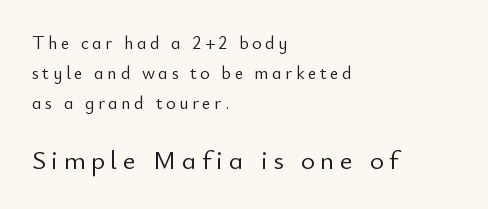
{"italic": "no", "bold": "no", "underline": "no", "align": "left", "line_spacing": "normal", "line_spacing_ratio": 1.67, "letter_spacing": "wide", "letter_spacing_em": 0.2, "larger_block": "second", "size_ratio": 1.5, "glyph_px": 27}
